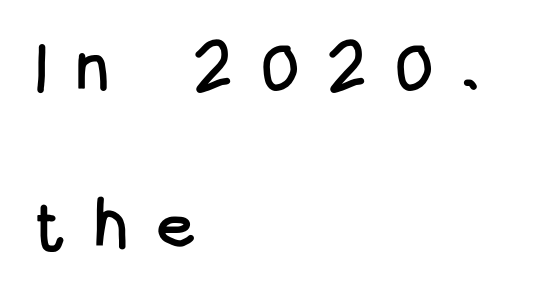
The image shows 67 px condensed sans-serif type, upright; set left-aligned, loose line spacing (2.38x), unusually wide letter spacing (+0.39 em), not underlined; low stroke contrast and a large x-height.
